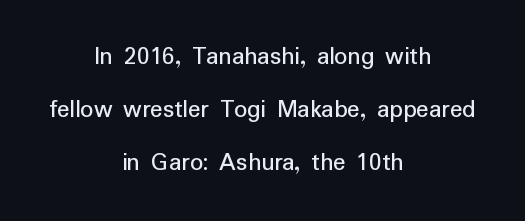
{"italic": "no", "underline": "no", "align": "center", "line_spacing": "loose", "line_spacing_ratio": 2.03, "letter_spacing": "normal", "letter_spacing_em": 0.0, "glyph_px": 26}
